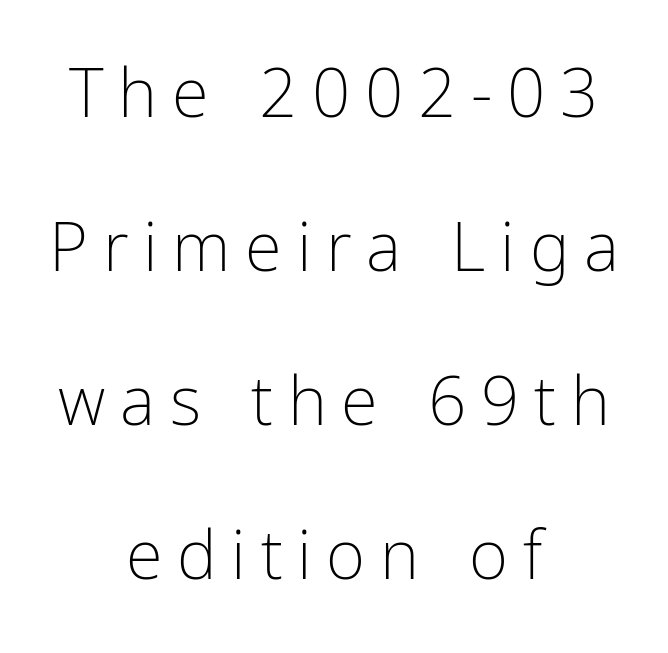
Here the designer chose a conventional face with non-uniform glyph widths. The letters look calm and open, with moderate or lighter stems. Words float on clear page, feet unadorned. This sample uses a sans-serif face. These lines are centered, leaving both edges ragged. Does extra space separate the letters? Yes, quite a lot of it.
